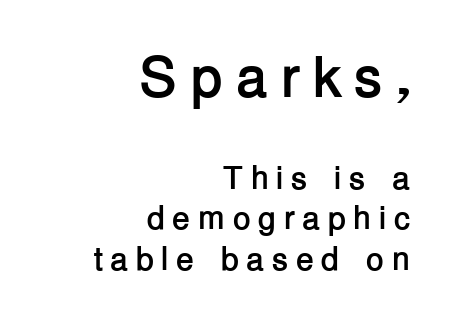
{"serif": "no", "italic": "no", "bold": "yes", "weight": "semibold", "width": "normal", "stroke_contrast": "low", "x_height": "medium", "monospaced": "no", "underline": "no", "align": "right", "line_spacing_ratio": 1.22, "letter_spacing": "wide", "letter_spacing_em": 0.22, "larger_block": "first", "size_ratio": 1.76, "glyph_px": 58}
